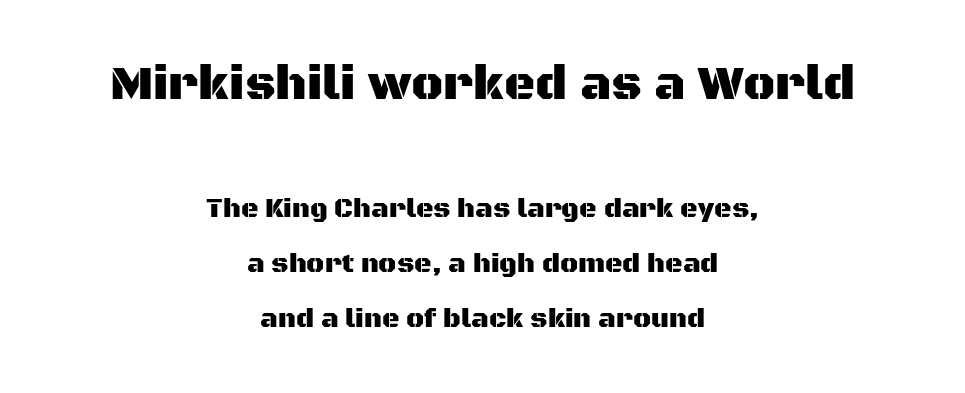
The image shows 48 px sans-serif type, upright; set centered, loose line spacing (2.05x), normal letter spacing, not underlined; the first (top) block is 1.78x larger; medium stroke contrast and a large x-height.
